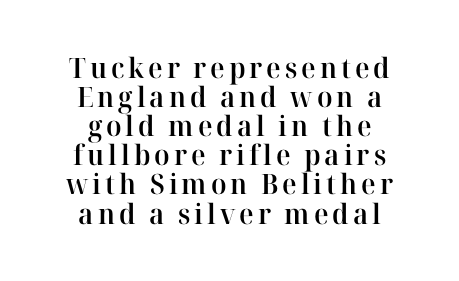
The image shows 28 px semibold serif type, upright; set centered, tight line spacing (1.04x), not underlined; high stroke contrast and a medium x-height.
